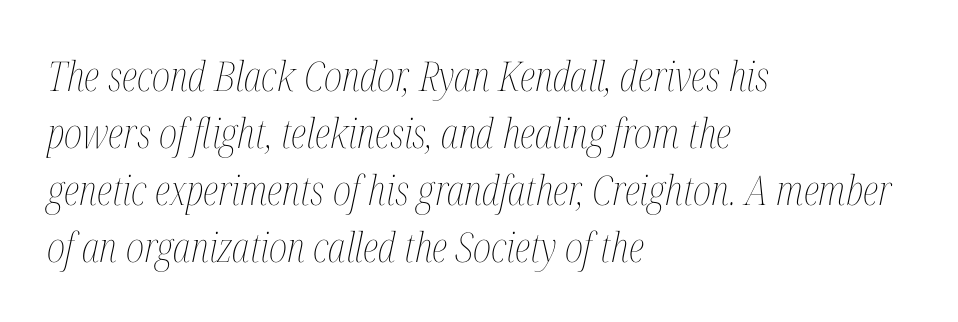
The image shows 41 px thin, condensed type, italic (leaning right); set left-aligned, normal line spacing (1.39x), normal letter spacing, not underlined; medium stroke contrast and a medium x-height.
